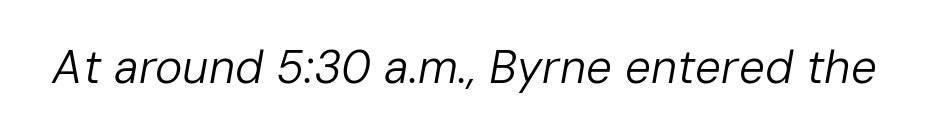
{"italic": "yes", "lean": "right", "slant_degrees": 10, "bold": "no", "weight": "regular", "width": "normal", "stroke_contrast": "low", "x_height": "medium", "monospaced": "no", "underline": "no", "letter_spacing": "normal", "letter_spacing_em": 0.0, "glyph_px": 46}
